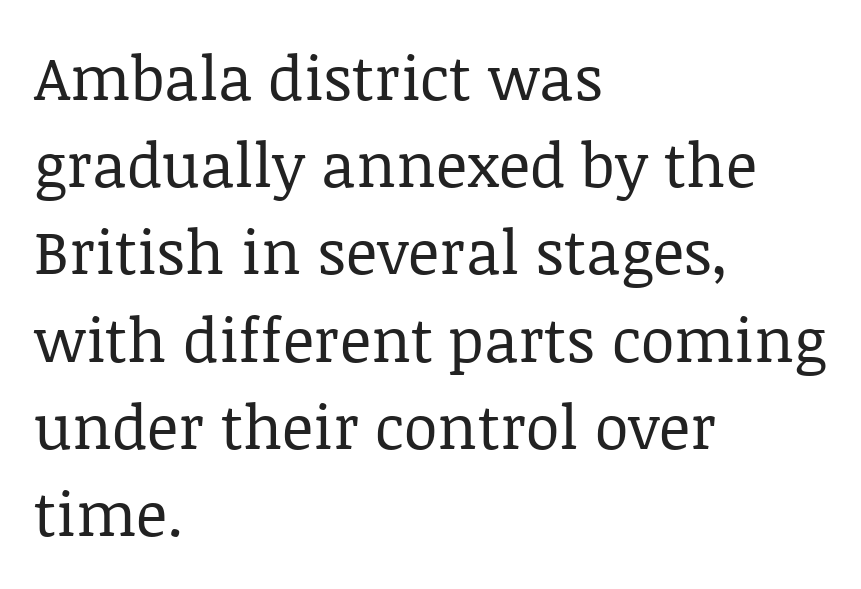
Q: Is the text bold? A: No.
Q: Is the text italic (slanted)? A: No, it is upright.
Q: Is the typeface a serif or a sans-serif typeface? A: Serif.
Q: Is the text underlined? A: No.
Q: How is the paragraph aligned? A: Left-aligned.
Q: Is the spacing between letters normal or unusually wide? A: Normal.
Q: Is the spacing between lines tight, normal or loose? A: Normal.
Q: Width (condensed, normal, or wide)? A: Normal.
Q: Stroke contrast? A: Low.
Q: x-height? A: Large.
Q: Monospaced? A: No.
